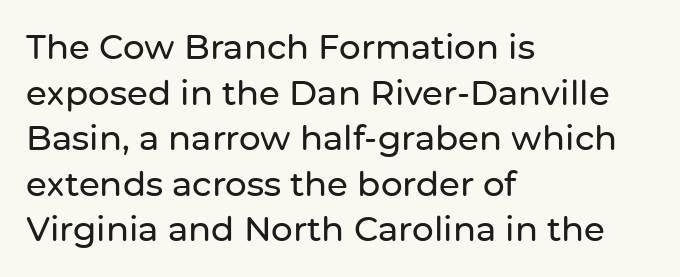
The image shows 34 px sans-serif type, upright; set left-aligned, normal line spacing (1.34x), normal letter spacing, not underlined; low stroke contrast and a medium x-height.
